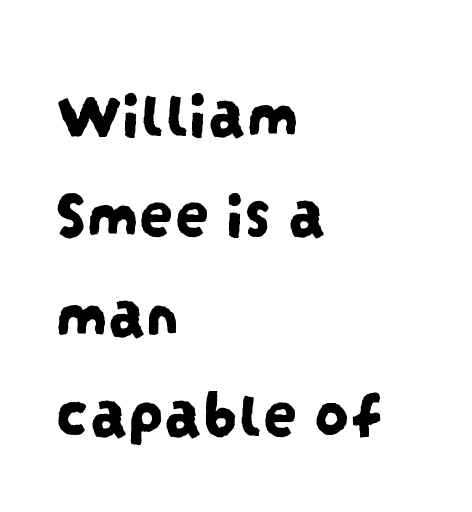
Q: Is the typeface a serif or a sans-serif typeface? A: Sans-serif.
Q: Is the text underlined? A: No.
Q: How is the paragraph aligned? A: Left-aligned.
Q: Is the spacing between letters normal or unusually wide? A: Normal.
Q: Is the spacing between lines tight, normal or loose? A: Normal.
Q: Width (condensed, normal, or wide)? A: Condensed.
Q: Stroke contrast? A: Low.
Q: x-height? A: Large.
Q: Monospaced? A: No.
